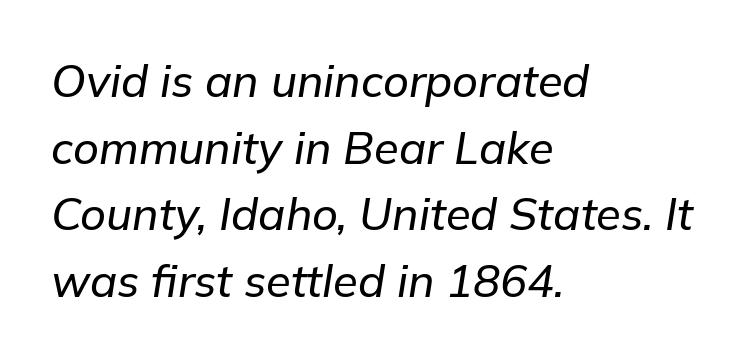
Q: Is the text italic (slanted)? A: Yes, it leans right by about 9 degrees.
Q: Is the text underlined? A: No.
Q: How is the paragraph aligned? A: Left-aligned.
Q: Is the spacing between letters normal or unusually wide? A: Normal.
Q: Is the spacing between lines tight, normal or loose? A: Normal.
Q: Width (condensed, normal, or wide)? A: Normal.
Q: Stroke contrast? A: Low.
Q: x-height? A: Medium.
Q: Monospaced? A: No.
